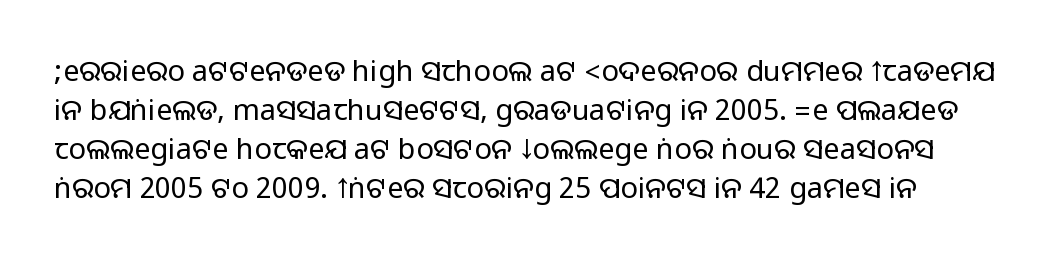
The image shows 29 px sans-serif type, upright; set normal line spacing (1.35x), normal letter spacing, not underlined; medium stroke contrast.
